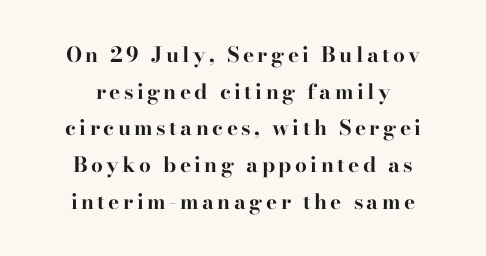
{"italic": "no", "bold": "yes", "underline": "no", "align": "center", "line_spacing_ratio": 1.75, "glyph_px": 21}
